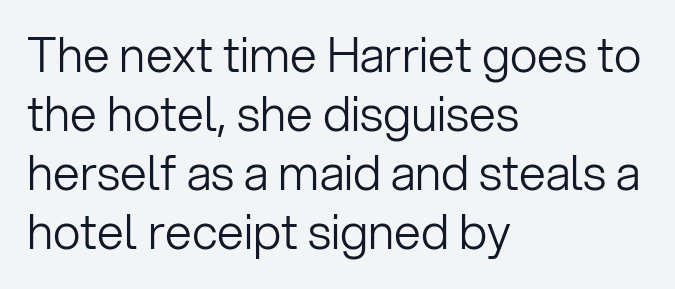
The image shows 48 px light sans-serif type, upright; set left-aligned, line spacing 1.23x, normal letter spacing, not underlined; low stroke contrast and a medium x-height.
